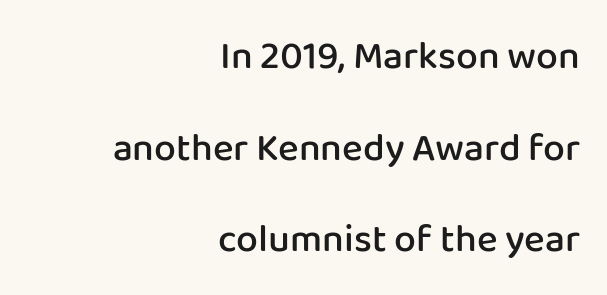
{"serif": "no", "italic": "no", "bold": "semi", "weight": "semibold", "width": "normal", "stroke_contrast": "low", "x_height": "medium", "monospaced": "no", "underline": "no", "align": "right", "line_spacing": "loose", "line_spacing_ratio": 2.35, "letter_spacing": "normal", "letter_spacing_em": 0.0, "glyph_px": 39}
